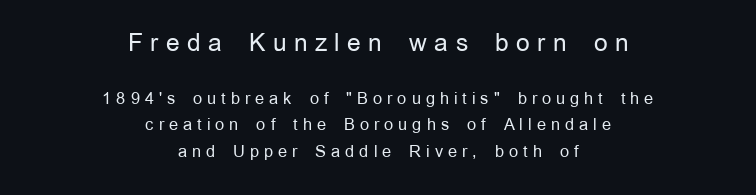
The image shows 24 px text type, upright; set centered, normal line spacing (1.65x), unusually wide letter spacing (+0.31 em), not underlined; the first (top) block is 1.5x larger.
